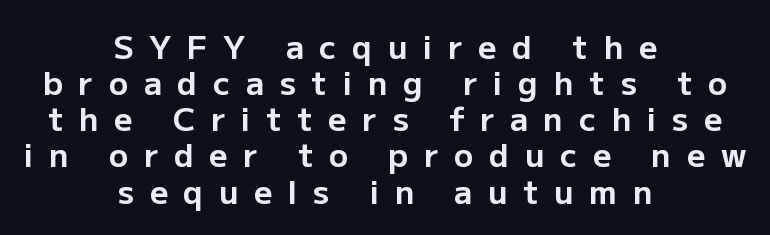
The image shows 32 px bold sans-serif type, upright; set centered, tight line spacing (1.13x), unusually wide letter spacing (+0.49 em), not underlined; low stroke contrast and a medium x-height.
